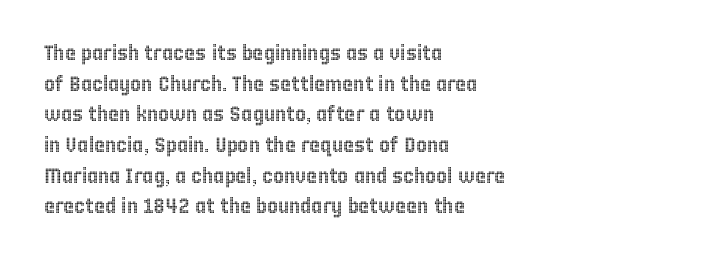
Q: Is the text italic (slanted)? A: No, it is upright.
Q: Is the text underlined? A: No.
Q: How is the paragraph aligned? A: Left-aligned.
Q: Is the spacing between letters normal or unusually wide? A: Normal.
Q: Is the spacing between lines tight, normal or loose? A: Normal.
